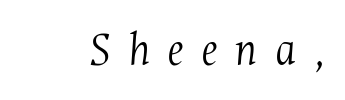
Substantial extra tracking has been applied to these lines. Varying glyph widths throughout — classic text-font behaviour. Weight: in the light-to-regular range. Beneath every word, the page is bare. The letters are slanted; this is an italic face. Serif or sans? Serif — the stroke terminals have little feet.
